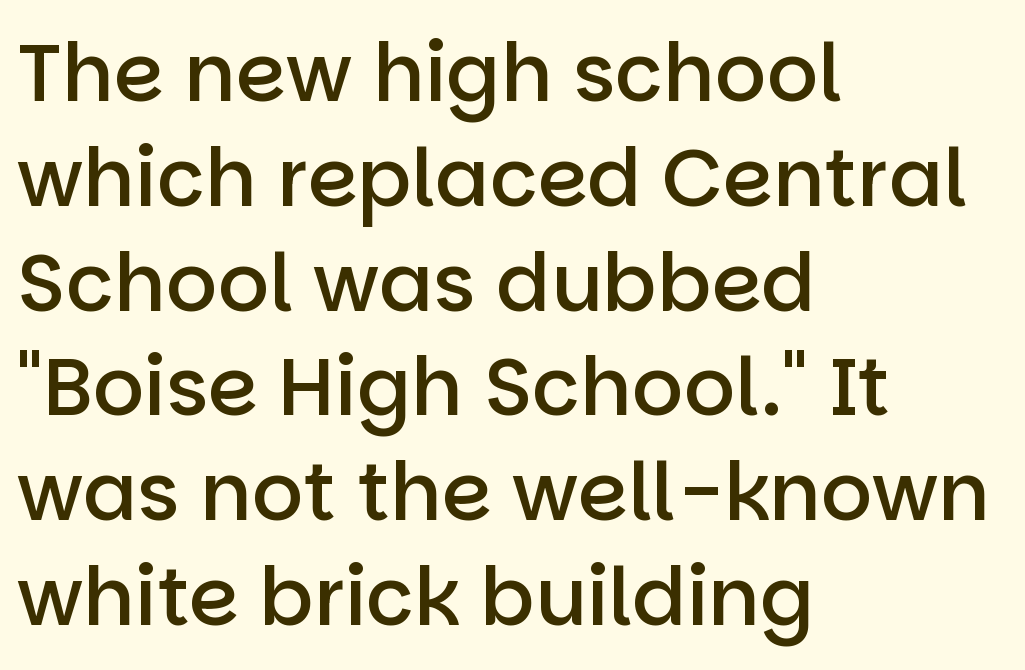
{"serif": "no", "italic": "no", "bold": "semi", "weight": "semibold", "width": "normal", "stroke_contrast": "low", "x_height": "large", "monospaced": "no", "underline": "no", "align": "left", "line_spacing": "normal", "line_spacing_ratio": 1.31, "letter_spacing": "normal", "letter_spacing_em": 0.0, "glyph_px": 80}
